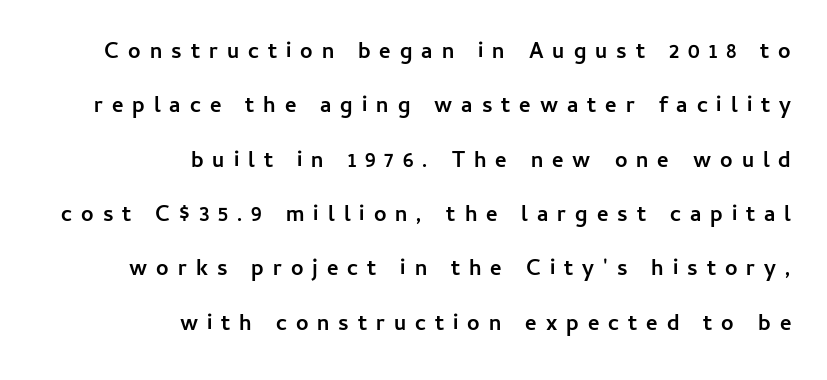
The image shows 22 px bold type, upright; set right-aligned, loose line spacing (2.47x), unusually wide letter spacing (+0.41 em), not underlined.
